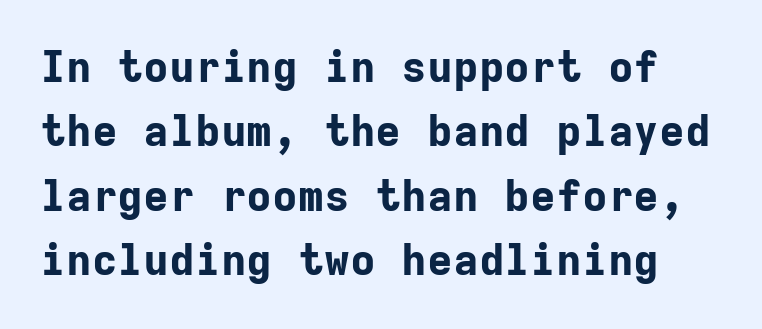
{"serif": "no", "italic": "no", "bold": "yes", "weight": "bold", "width": "normal", "stroke_contrast": "low", "x_height": "medium", "monospaced": "yes", "underline": "no", "line_spacing": "normal", "line_spacing_ratio": 1.5, "letter_spacing": "normal", "letter_spacing_em": 0.0, "glyph_px": 43}
